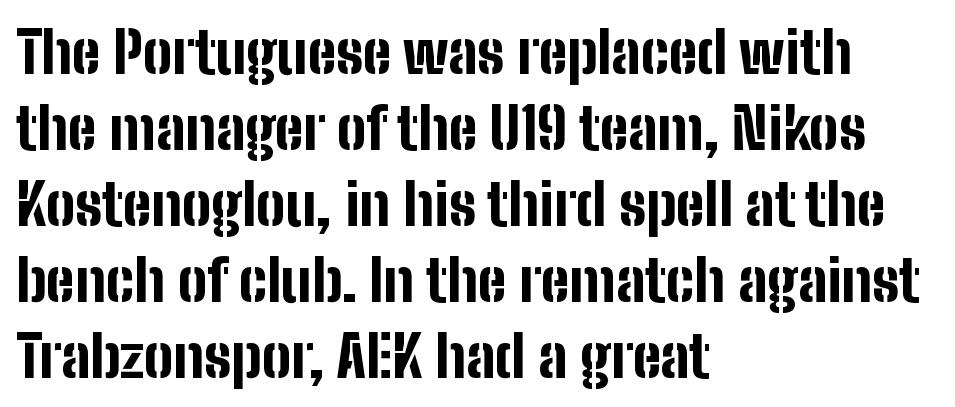
{"serif": "no", "italic": "no", "bold": "yes", "weight": "bold", "width": "condensed", "stroke_contrast": "low", "x_height": "medium", "monospaced": "no", "underline": "no", "align": "left", "line_spacing": "normal", "line_spacing_ratio": 1.31, "letter_spacing": "normal", "letter_spacing_em": 0.0, "glyph_px": 58}
